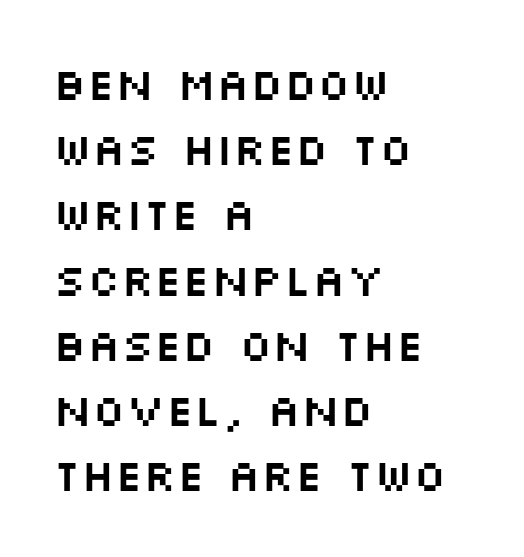
{"serif": "no", "italic": "no", "width": "wide", "stroke_contrast": "medium", "x_height": "large", "monospaced": "no", "underline": "no", "align": "left", "line_spacing": "normal", "line_spacing_ratio": 1.45, "letter_spacing": "normal", "letter_spacing_em": 0.0, "glyph_px": 45}
